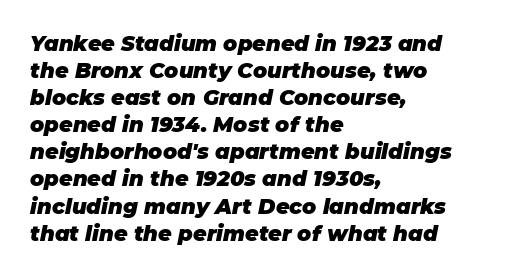
Vertical spacing — default. The typesetter chose a ragged-right arrangement here. Look at the stroke-to-counter ratio: heavy, a bold. A typesetter would call this zero additional tracking. The strip under each line holds only bare page.
